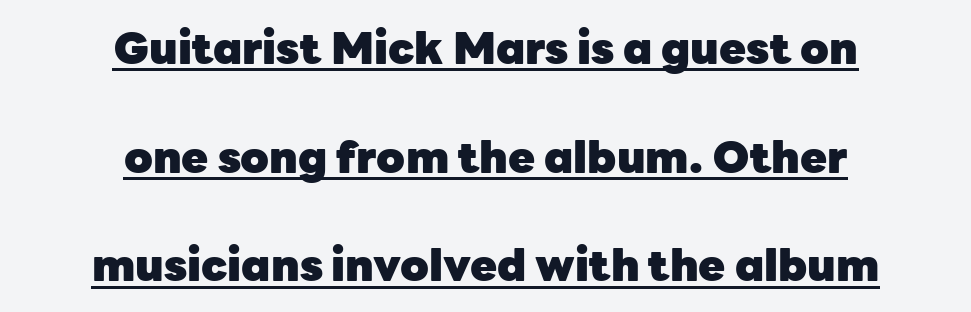
The compositor balanced each line on the midline. You could not count columns in this text — the font is proportionally spaced. This sample trades compactness for vertical openness between lines. Plenty of ink on the page — the face is bold. Unlike a traditional serif, this face leaves its strokes unadorned.
